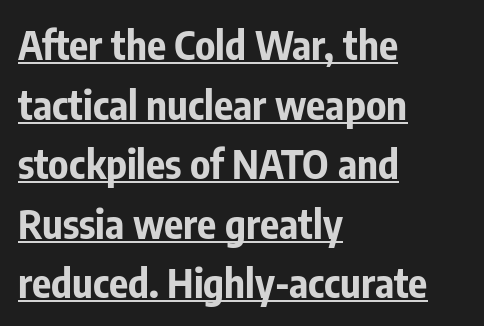
Descenders here cross a horizontal rule under the line. Every letter is thick-stroked: bold, no question. Serifs: no, the terminals of the letterforms are clean. What's the leading like? Ordinary, nothing unusual. The type sits square on the baseline with zero lean.
